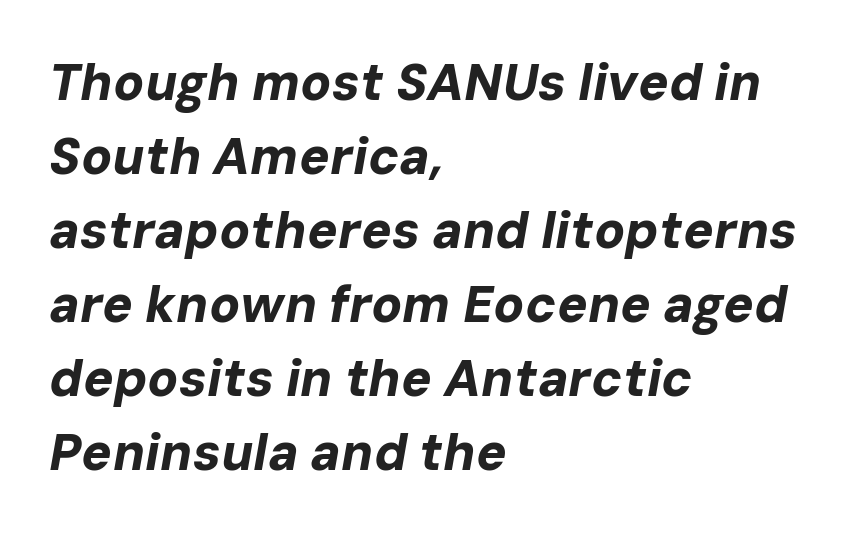
Does the copy run flush right? No — it runs flush left. The passage shown stacks its lines at a standard gap. The typesetting leans heavy: a genuine bold. Character widths vary here, with narrow letters taking less room than wide ones. Descenders are the only things crossing below the line.
